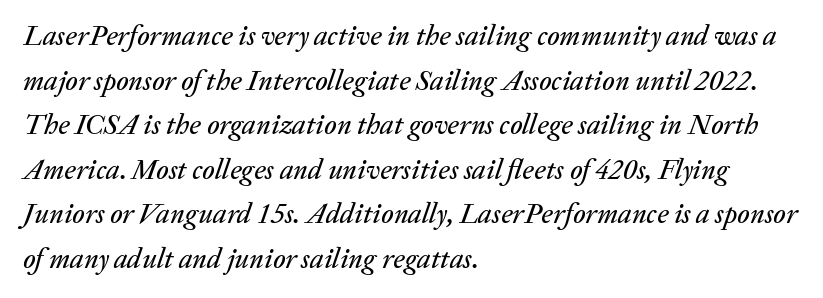
The image shows 28 px text type, italic (leaning right); set left-aligned, normal line spacing (1.59x), normal letter spacing, not underlined; low stroke contrast and a medium x-height.
